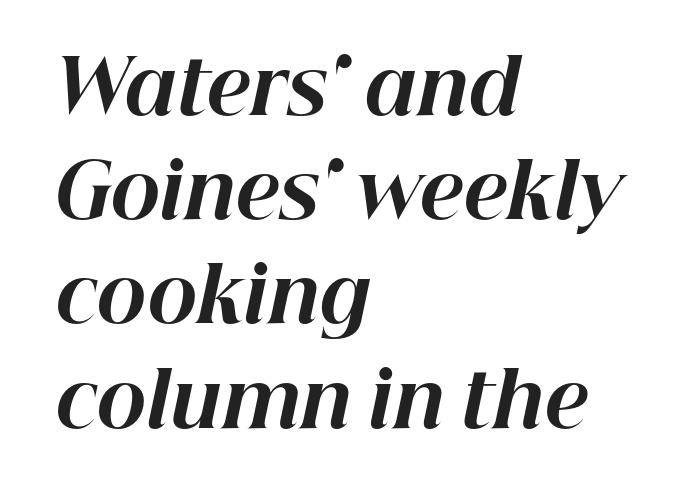
The image shows 75 px bold type, italic (leaning right); set left-aligned, normal line spacing (1.39x), normal letter spacing, not underlined; high stroke contrast and a medium x-height.
